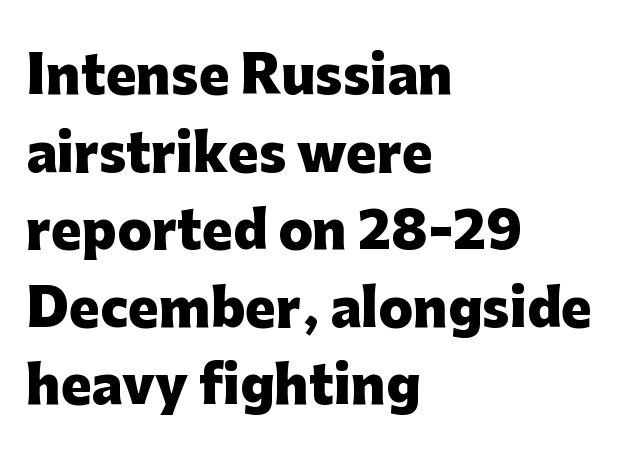
Q: Is the text bold? A: Yes.
Q: Is the text italic (slanted)? A: No, it is upright.
Q: Is the typeface a serif or a sans-serif typeface? A: Sans-serif.
Q: Is the text underlined? A: No.
Q: How is the paragraph aligned? A: Left-aligned.
Q: Is the spacing between letters normal or unusually wide? A: Normal.
Q: Is the spacing between lines tight, normal or loose? A: Normal.
Q: Width (condensed, normal, or wide)? A: Normal.
Q: Stroke contrast? A: Low.
Q: x-height? A: Medium.
Q: Monospaced? A: No.
